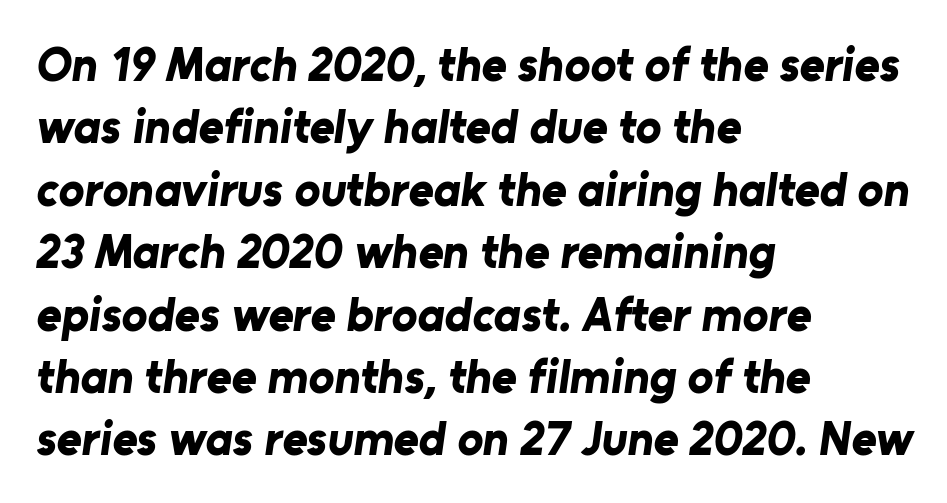
A typesetter would call this proportional, since set widths differ per character. Bare-footed words on every line. Every letter is thick-stroked: bold, no question. Stroke terminals: plain, sans-serif. The letters sit at their default tracking, neither squeezed nor spread. This rendering uses left alignment, leaving the right contour irregular.
